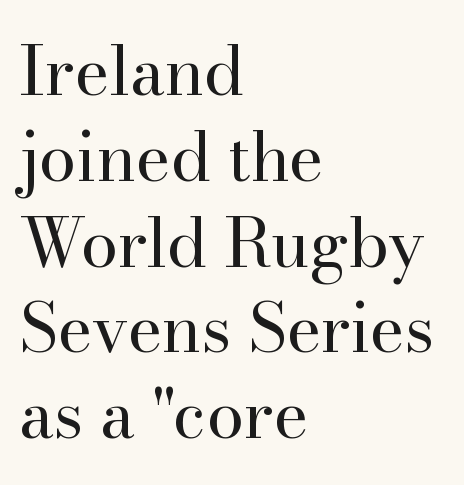
The type sits square on the baseline with zero lean. Inter-character spacing is left at the font's built-in metrics. Type style note: has serifs. Does the leading feel generous? No, just average.
